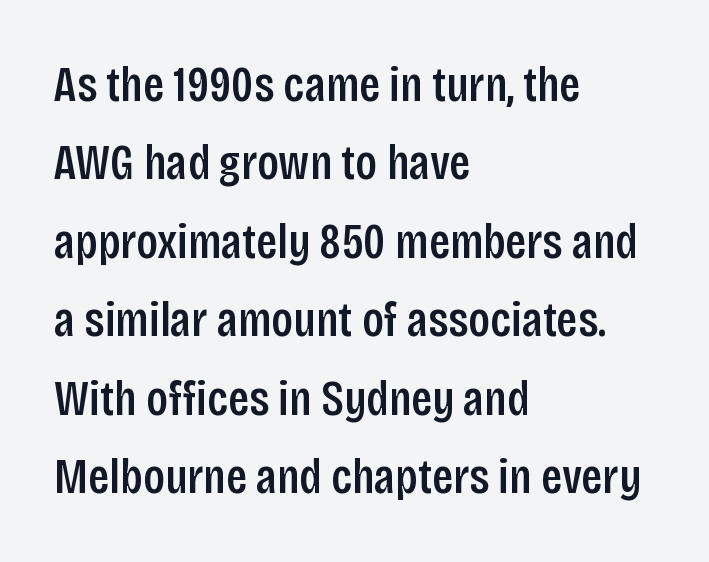
The space directly below the letters is spotless. The strokes are fattened partway — semibold, not bold. Stroke terminals: plain, sans-serif. The letters advance in unequal steps, a hallmark of proportional type.
